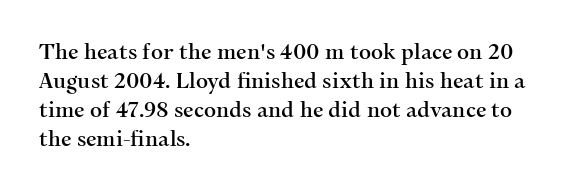
{"italic": "no", "underline": "no", "align": "left", "line_spacing": "normal", "line_spacing_ratio": 1.38, "letter_spacing": "normal", "letter_spacing_em": 0.0, "glyph_px": 21}
